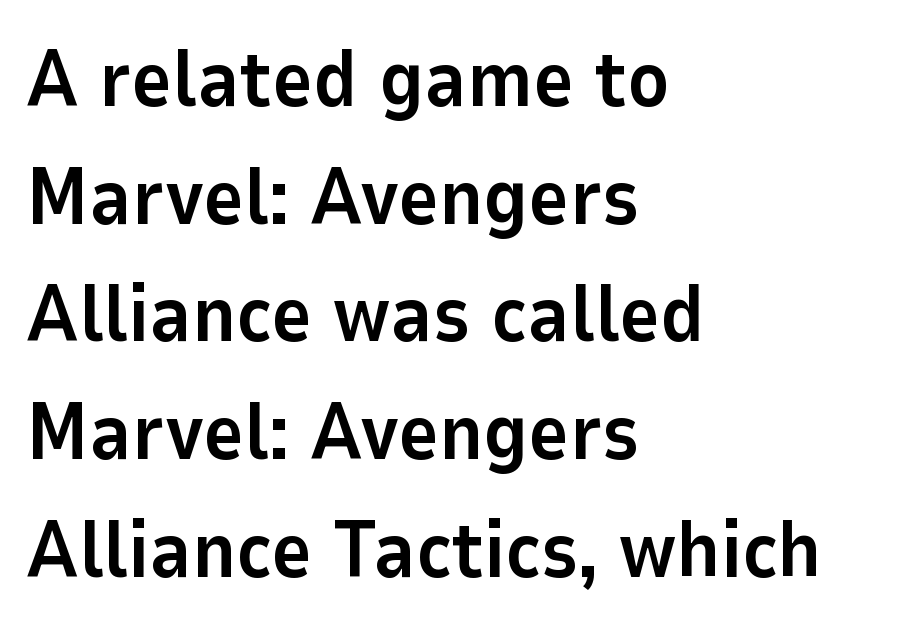
The image shows 79 px bold sans-serif type, upright; set left-aligned, normal line spacing (1.49x), normal letter spacing, not underlined; low stroke contrast and a medium x-height.
